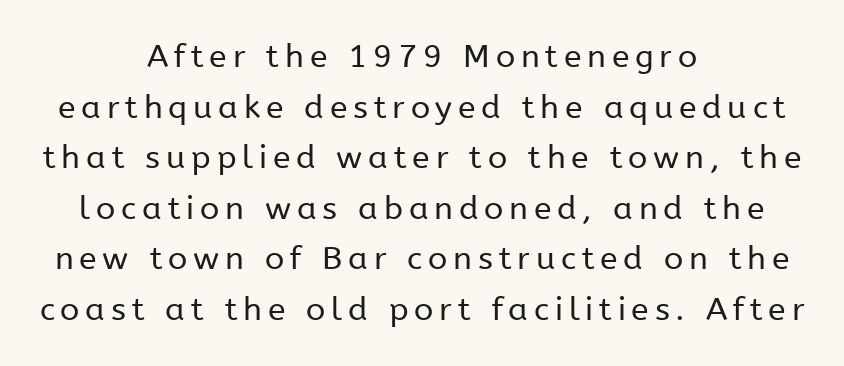
Baseline-to-baseline distance is the conventional proportion of letter height. No feet cap the strokes, marking this as sans-serif type. The specimen reads as upright at a glance. A typesetter would call this proportional, since set widths differ per character. The space directly below the letters is spotless. This reads as an unemphasized weight, regular at the heaviest.
